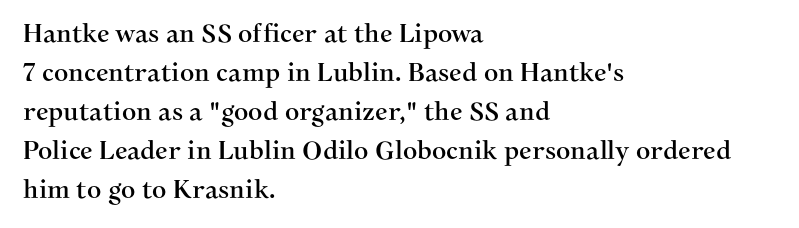
{"italic": "no", "underline": "no", "align": "left", "line_spacing": "normal", "line_spacing_ratio": 1.56, "letter_spacing": "normal", "letter_spacing_em": 0.0, "glyph_px": 25}
